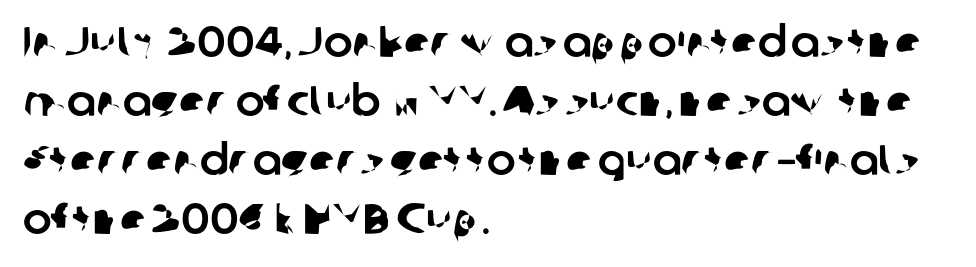
{"serif": "no", "width": "normal", "stroke_contrast": "low", "x_height": "medium", "monospaced": "no", "underline": "no", "align": "left", "line_spacing": "normal", "line_spacing_ratio": 1.37, "letter_spacing": "normal", "letter_spacing_em": 0.0, "glyph_px": 43}
